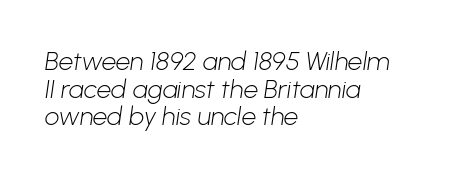
{"bold": "no", "underline": "no", "align": "left", "line_spacing": "tight", "line_spacing_ratio": 1.06, "letter_spacing": "normal", "letter_spacing_em": 0.0, "glyph_px": 26}
